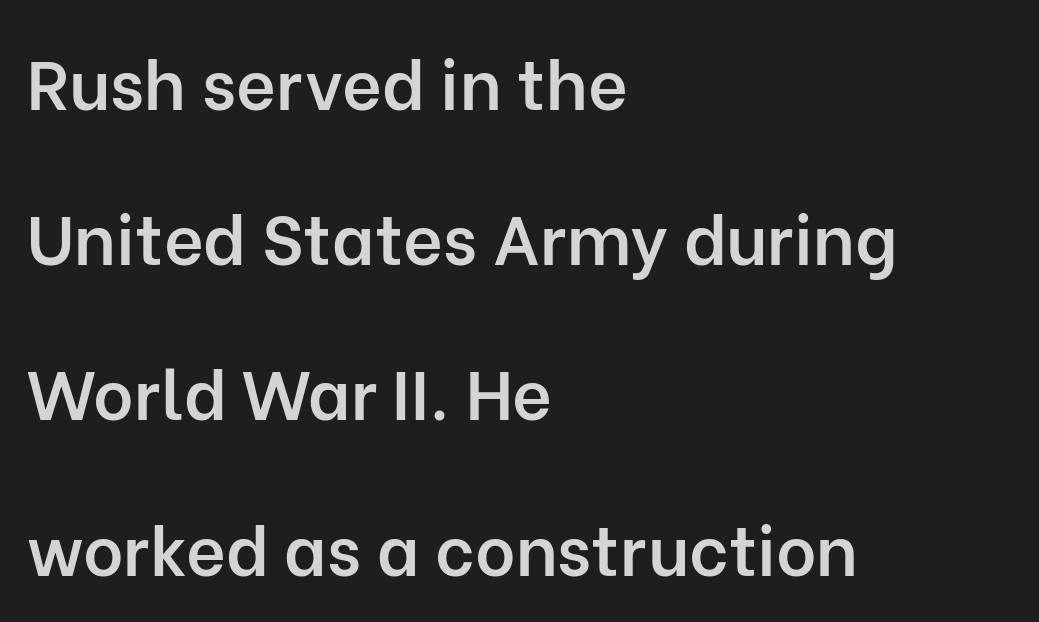
Q: Is the text bold? A: Semi-bold.
Q: Is the text italic (slanted)? A: No, it is upright.
Q: Is the typeface a serif or a sans-serif typeface? A: Sans-serif.
Q: Is the text underlined? A: No.
Q: How is the paragraph aligned? A: Left-aligned.
Q: Is the spacing between letters normal or unusually wide? A: Normal.
Q: Is the spacing between lines tight, normal or loose? A: Loose.
Q: Width (condensed, normal, or wide)? A: Normal.
Q: Stroke contrast? A: Low.
Q: x-height? A: Medium.
Q: Monospaced? A: No.
